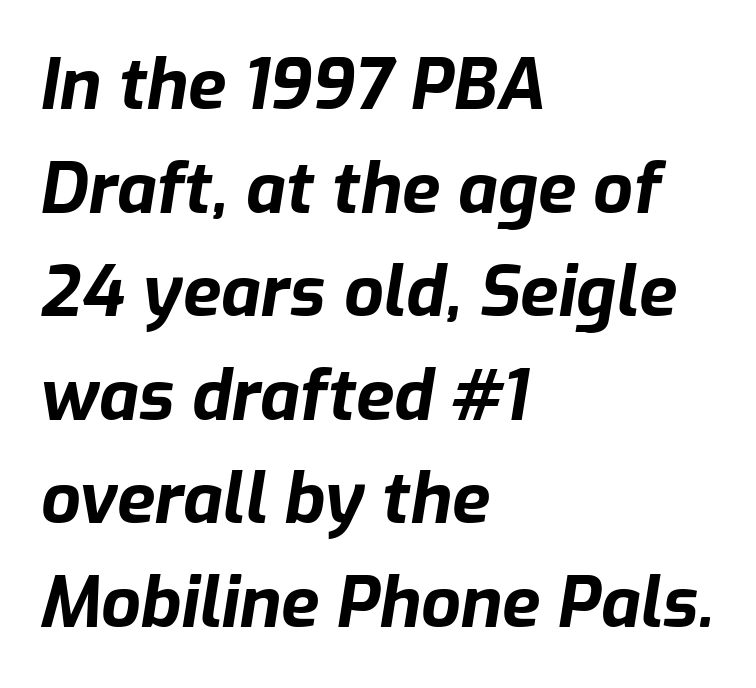
{"italic": "yes", "lean": "right", "slant_degrees": 9, "bold": "yes", "weight": "bold", "width": "normal", "stroke_contrast": "low", "x_height": "medium", "monospaced": "no", "underline": "no", "align": "left", "line_spacing": "normal", "line_spacing_ratio": 1.48, "letter_spacing": "normal", "letter_spacing_em": 0.0, "glyph_px": 70}
